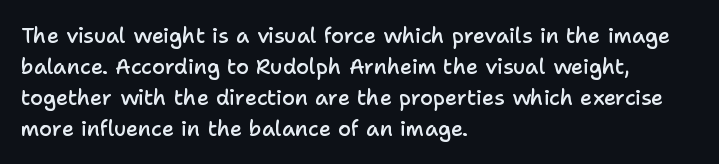
Q: Is the text bold? A: Semi-bold.
Q: Is the text italic (slanted)? A: No, it is upright.
Q: Is the text underlined? A: No.
Q: How is the paragraph aligned? A: Left-aligned.
Q: Is the spacing between letters normal or unusually wide? A: Normal.
Q: Is the spacing between lines tight, normal or loose? A: Normal.
